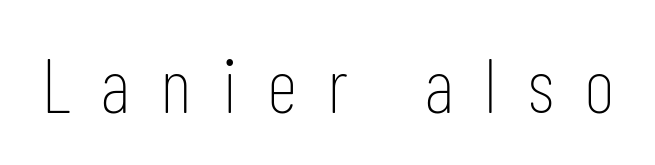
Q: Is the text bold? A: No.
Q: Is the text italic (slanted)? A: No, it is upright.
Q: Is the typeface a serif or a sans-serif typeface? A: Sans-serif.
Q: Is the text underlined? A: No.
Q: Is the spacing between letters normal or unusually wide? A: Unusually wide.
Q: Width (condensed, normal, or wide)? A: Condensed.
Q: Stroke contrast? A: Low.
Q: x-height? A: Medium.
Q: Monospaced? A: No.
